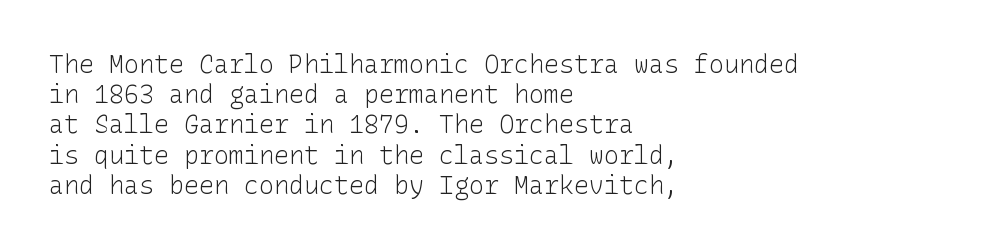
The image shows 25 px text type, upright; set left-aligned, line spacing 1.21x, normal letter spacing, not underlined.
